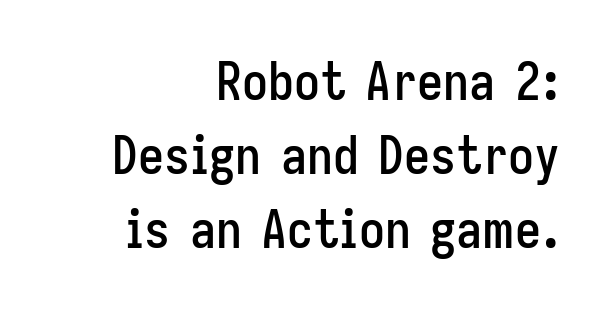
Q: Is the text italic (slanted)? A: No, it is upright.
Q: Is the typeface a serif or a sans-serif typeface? A: Sans-serif.
Q: Is the text underlined? A: No.
Q: How is the paragraph aligned? A: Right-aligned.
Q: Is the spacing between letters normal or unusually wide? A: Normal.
Q: Is the spacing between lines tight, normal or loose? A: Normal.
Q: Width (condensed, normal, or wide)? A: Condensed.
Q: Stroke contrast? A: Low.
Q: x-height? A: Medium.
Q: Monospaced? A: No.
